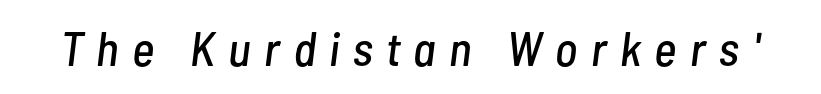
The image shows 48 px condensed type, italic (leaning right); set unusually wide letter spacing (+0.28 em), not underlined; low stroke contrast and a medium x-height.
